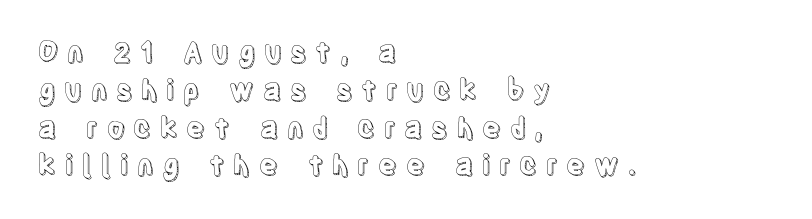
It's the straight-up-and-down kind of type. Tracking value appears strongly positive — letters spread wide. Rows of type keep a routine distance in the vertical direction. Each row of text sits above clean, open space. Line beginnings align vertically; line endings do not.
